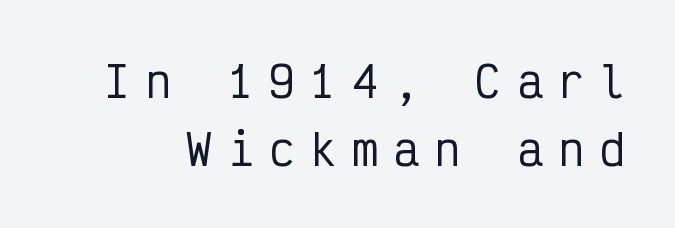
{"serif": "no", "italic": "no", "width": "condensed", "stroke_contrast": "low", "x_height": "medium", "monospaced": "yes", "underline": "no", "line_spacing": "normal", "line_spacing_ratio": 1.59, "letter_spacing": "wide", "letter_spacing_em": 0.36, "glyph_px": 43}
